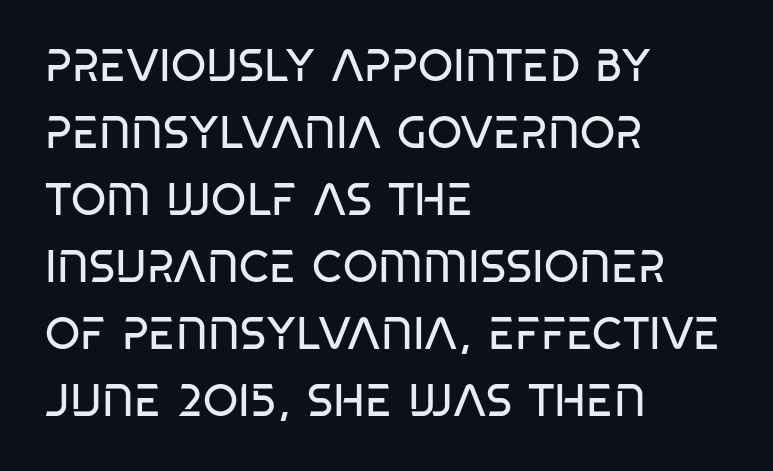
Q: Is the text bold? A: No.
Q: Is the typeface a serif or a sans-serif typeface? A: Sans-serif.
Q: Is the text underlined? A: No.
Q: How is the paragraph aligned? A: Left-aligned.
Q: Is the spacing between letters normal or unusually wide? A: Normal.
Q: Is the spacing between lines tight, normal or loose? A: Normal.
Q: Width (condensed, normal, or wide)? A: Condensed.
Q: Stroke contrast? A: Low.
Q: x-height? A: Large.
Q: Monospaced? A: No.
